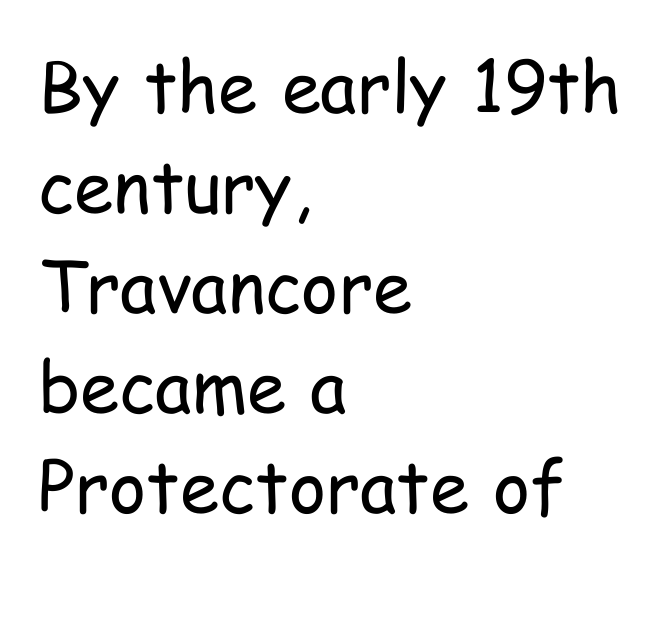
Q: Is the text bold? A: No.
Q: Is the text italic (slanted)? A: No, it is upright.
Q: Is the typeface a serif or a sans-serif typeface? A: Sans-serif.
Q: Is the text underlined? A: No.
Q: How is the paragraph aligned? A: Left-aligned.
Q: Is the spacing between letters normal or unusually wide? A: Normal.
Q: Is the spacing between lines tight, normal or loose? A: Normal.
Q: Width (condensed, normal, or wide)? A: Condensed.
Q: Stroke contrast? A: Low.
Q: x-height? A: Medium.
Q: Monospaced? A: No.
